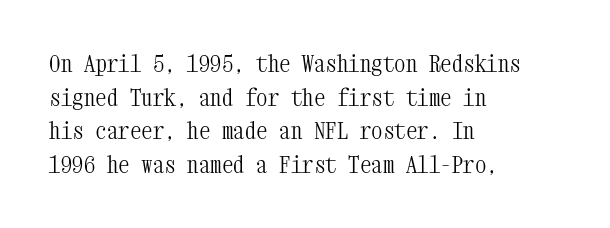
What stands out about the letter spacing? Nothing — it is the standard amount. Type without underlining. You can tell it's not italic because the verticals are truly vertical. Is there much room between lines? A standard amount, neither cramped nor airy.
